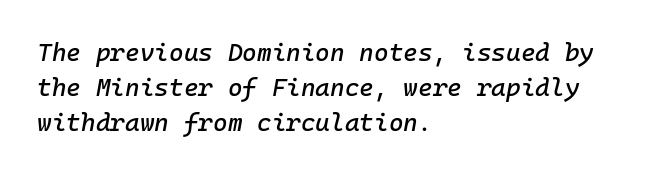
Every row of glyphs begins at an identical x-position on the left. The vertical gap from one line to the next is medium. Bare-footed words on every line. Characters follow at the spacing the type designer built in.
